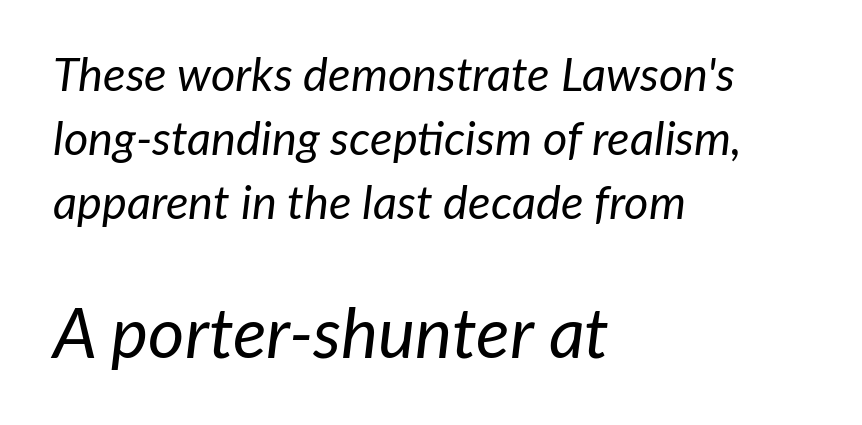
{"italic": "yes", "lean": "right", "slant_degrees": 7, "bold": "no", "weight": "regular", "width": "normal", "stroke_contrast": "low", "x_height": "medium", "monospaced": "no", "underline": "no", "align": "left", "line_spacing": "normal", "line_spacing_ratio": 1.36, "letter_spacing": "normal", "letter_spacing_em": 0.0, "larger_block": "second", "size_ratio": 1.49, "glyph_px": 70}
